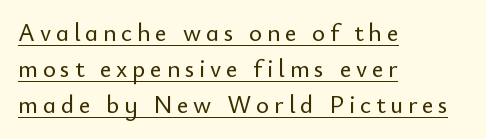
Q: Is the text italic (slanted)? A: No, it is upright.
Q: Is the text underlined? A: Yes.
Q: How is the paragraph aligned? A: Left-aligned.
Q: Is the spacing between lines tight, normal or loose? A: Normal.
